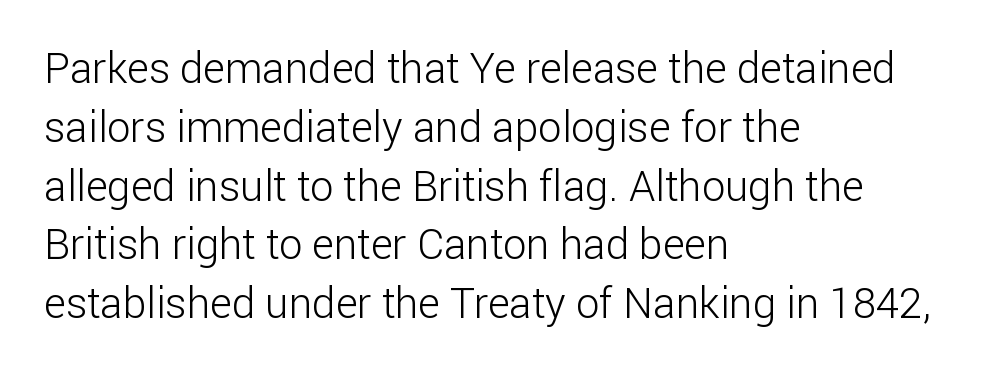
Q: Is the text bold? A: No.
Q: Is the text italic (slanted)? A: No, it is upright.
Q: Is the typeface a serif or a sans-serif typeface? A: Sans-serif.
Q: Is the text underlined? A: No.
Q: How is the paragraph aligned? A: Left-aligned.
Q: Is the spacing between letters normal or unusually wide? A: Normal.
Q: Is the spacing between lines tight, normal or loose? A: Normal.
Q: Width (condensed, normal, or wide)? A: Normal.
Q: Stroke contrast? A: Low.
Q: x-height? A: Medium.
Q: Monospaced? A: No.
